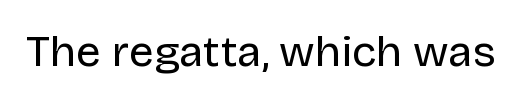
The image shows 44 px regular-weight sans-serif type, upright; set normal letter spacing, not underlined; low stroke contrast and a large x-height.
